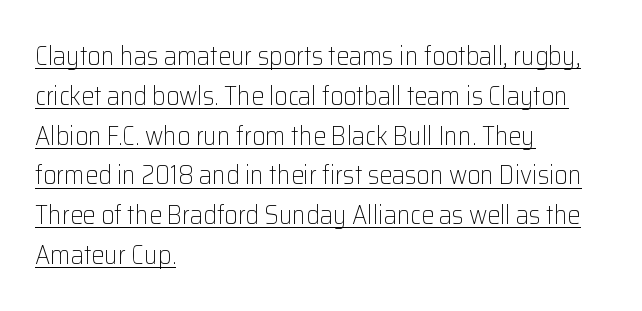
{"italic": "no", "bold": "no", "underline": "yes", "align": "left", "line_spacing": "normal", "line_spacing_ratio": 1.53, "letter_spacing": "normal", "letter_spacing_em": 0.0, "glyph_px": 26}
